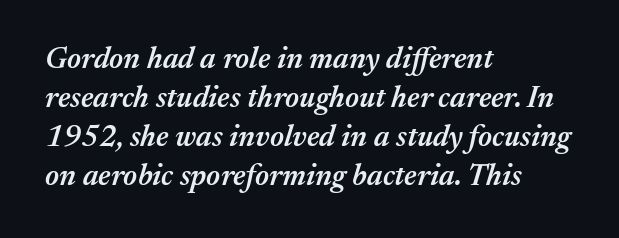
Q: Is the text bold? A: Semi-bold.
Q: Is the text italic (slanted)? A: Yes, it leans right by about 17 degrees.
Q: Is the text underlined? A: No.
Q: How is the paragraph aligned? A: Left-aligned.
Q: Is the spacing between letters normal or unusually wide? A: Normal.
Q: Is the spacing between lines tight, normal or loose? A: Normal.
Q: Width (condensed, normal, or wide)? A: Normal.
Q: Stroke contrast? A: Medium.
Q: x-height? A: Medium.
Q: Monospaced? A: No.
